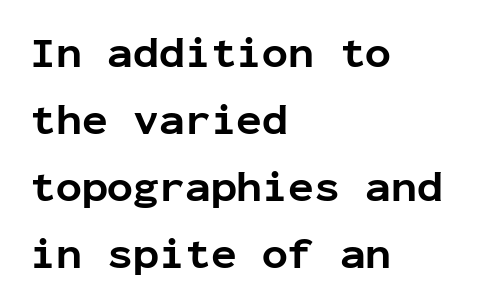
Monospaced: the letters line up in strict vertical columns. The passage shown is not underscored anywhere. Words appear dense and cohesive because spacing is normal. Italic? Not at all — the glyphs are vertical.
